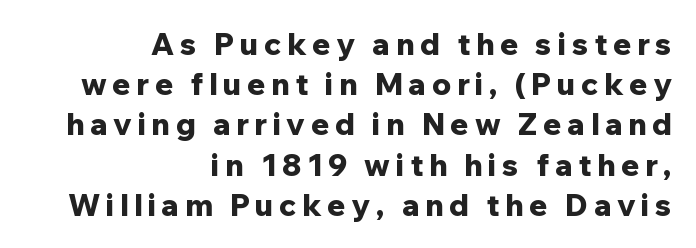
The image shows 30 px bold sans-serif type, upright; set right-aligned, normal line spacing (1.34x), not underlined; low stroke contrast and a medium x-height.
